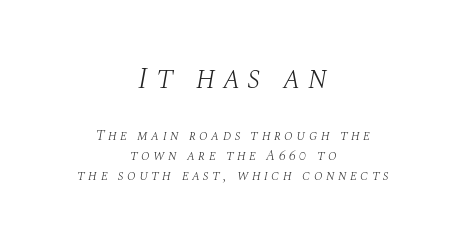
The image shows 31 px light serif type, italic (leaning right); set centered, normal line spacing (1.45x), unusually wide letter spacing (+0.24 em), not underlined; the first (top) block is 2.21x larger; medium stroke contrast and a large x-height.
